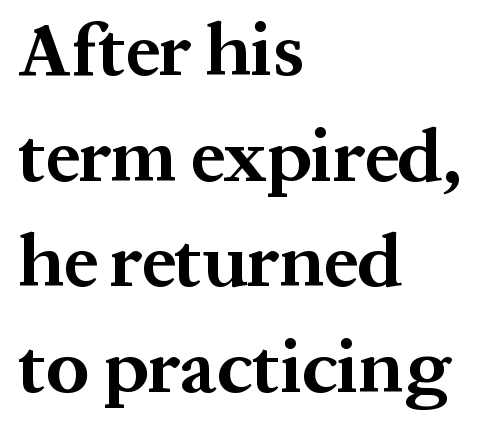
Character widths vary here, with narrow letters taking less room than wide ones. No extra tracking has been applied to these lines. Layout note: lines flush left. The designer left line spacing at the default. In terms of weight, the rendering is a true, heavy bold.
